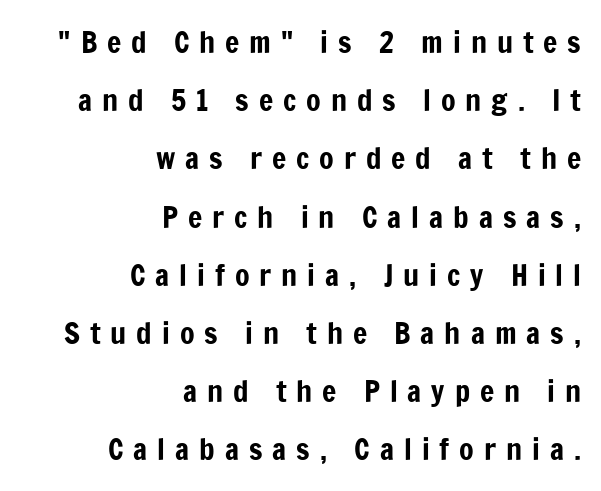
The baseline area is clear. Compared with typical body copy, the letter spacing here is much looser. Examine the stroke ends and you'll find no serifs. These lines are rendered in a variable-pitch font. Honestly, the rows look like they've been pulled way apart.
